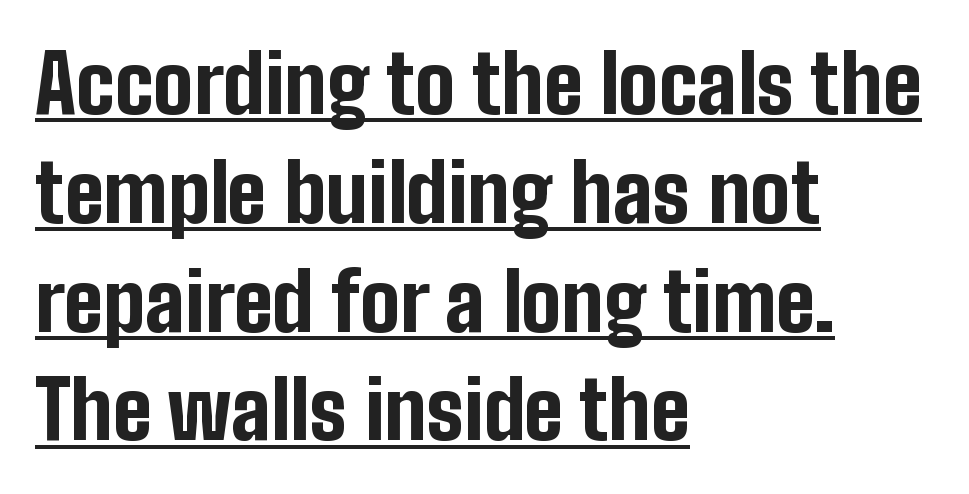
Serif or sans? Sans — the stroke terminals are bare. You could not count columns in this text — the font is proportionally spaced. Typeset ragged right — the left edge is the straight one. Upright lettering throughout. Compared with typical body copy, the letter spacing here is the same.
